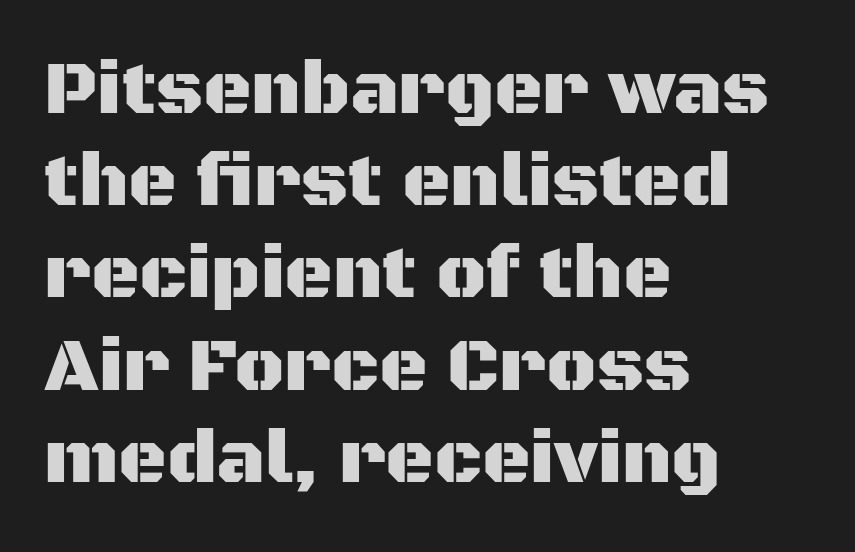
The image shows 75 px sans-serif type, upright; set left-aligned, line spacing 1.23x, normal letter spacing, not underlined; medium stroke contrast and a large x-height.
